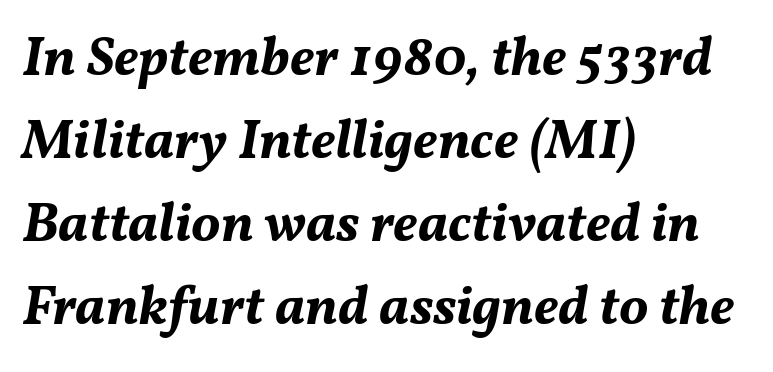
The characters look thick and weighty, a clear bold. In CSS terms this would be text-align: left. Interline gaps are of average width in this sample. This is oblique type, the kind used for emphasis or titles. The gap between lines stays unmarked.
